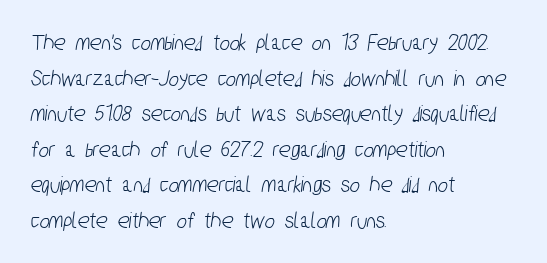
The image shows 24 px text type; set left-aligned, normal line spacing (1.48x), normal letter spacing, not underlined.
